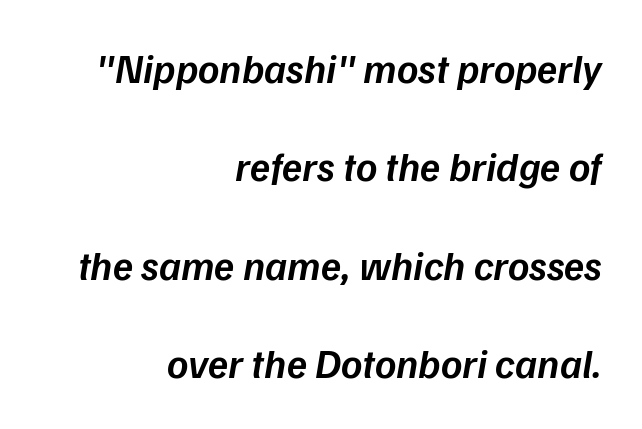
{"italic": "yes", "lean": "right", "slant_degrees": 9, "bold": "semi", "weight": "semibold", "width": "normal", "stroke_contrast": "low", "x_height": "medium", "monospaced": "no", "underline": "no", "align": "right", "line_spacing": "loose", "line_spacing_ratio": 2.4, "letter_spacing": "normal", "letter_spacing_em": 0.0, "glyph_px": 41}
